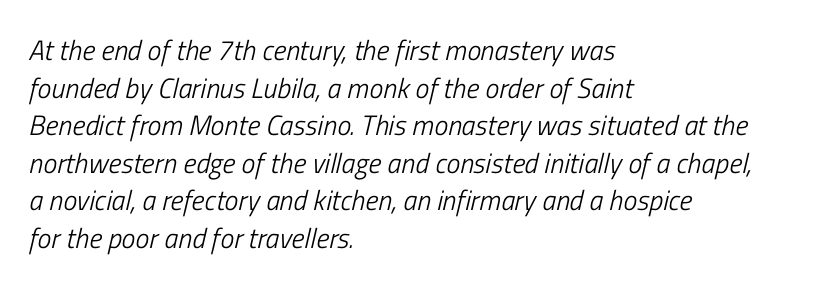
The leading is moderate, giving the passage an even texture. All the whitespace from short lines collects on the right. Bold? No — there's no thickening of the strokes. You could not count columns in this text — the font is proportionally spaced. Rendered with sloped, italic letterforms. The foot of each line stays bare and open.
